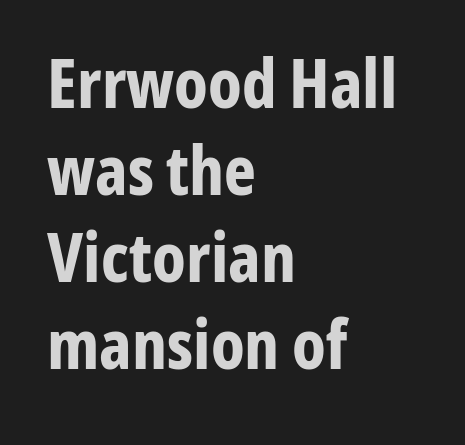
The image shows 68 px bold, condensed sans-serif type, upright; set left-aligned, normal line spacing (1.28x), normal letter spacing, not underlined; low stroke contrast and a medium x-height.
